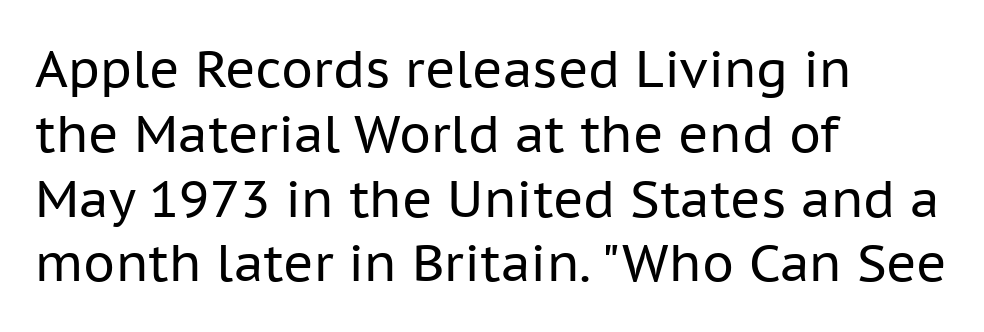
The image shows 51 px regular-weight sans-serif type, upright; set left-aligned, normal line spacing (1.27x), normal letter spacing, not underlined; low stroke contrast and a medium x-height.
